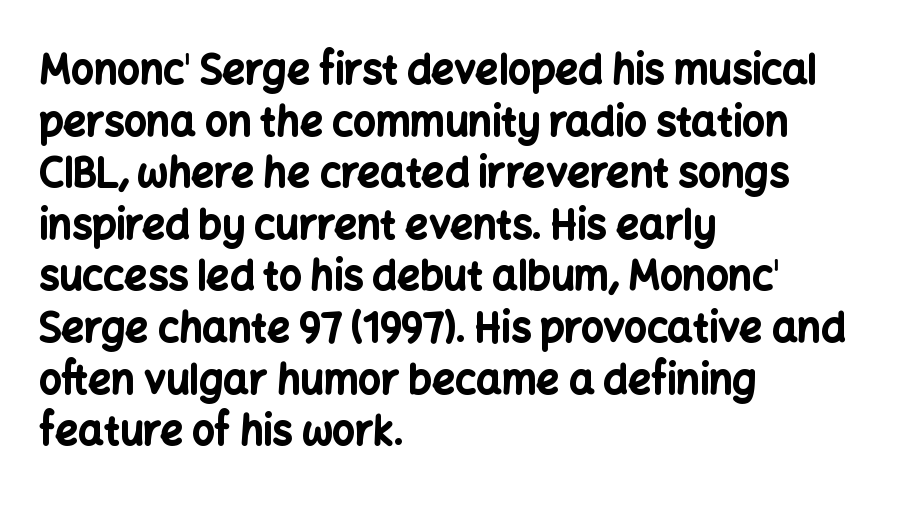
The text was rendered using a sans face with plain stroke endings. The foot of each line stays bare and open. The passage shown stacks its lines at a standard gap. Note the varied advance widths — an 'i' is clearly narrower than an 'm'.
